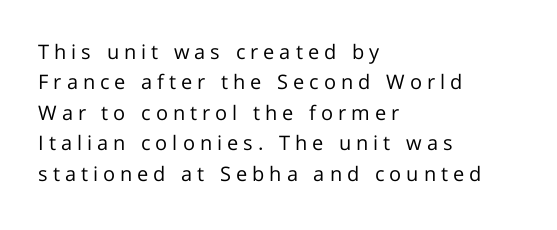
The image shows 20 px text type, upright; set left-aligned, normal line spacing (1.52x), unusually wide letter spacing (+0.25 em), not underlined.
